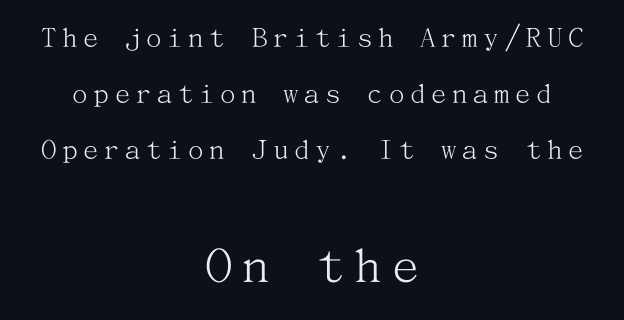
The image shows 55 px light serif type, upright; set centered, line spacing 1.8x, not underlined; the second (bottom) block is 1.77x larger; medium stroke contrast and a medium x-height.
